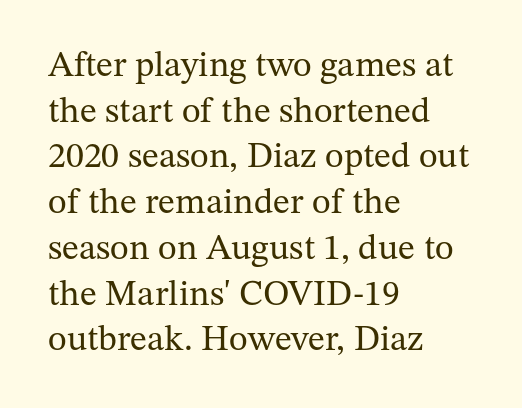
Q: Is the text bold? A: No.
Q: Is the text italic (slanted)? A: No, it is upright.
Q: Is the typeface a serif or a sans-serif typeface? A: Serif.
Q: Is the text underlined? A: No.
Q: How is the paragraph aligned? A: Left-aligned.
Q: Is the spacing between letters normal or unusually wide? A: Normal.
Q: Is the spacing between lines tight, normal or loose? A: Normal.
Q: Width (condensed, normal, or wide)? A: Normal.
Q: Stroke contrast? A: Medium.
Q: x-height? A: Medium.
Q: Monospaced? A: No.
